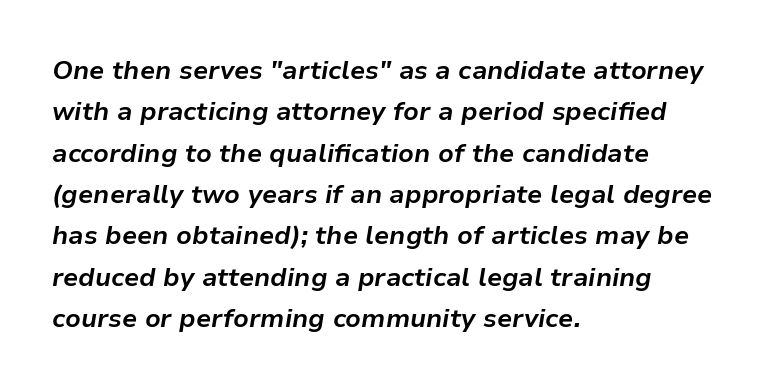
{"italic": "yes", "lean": "right", "slant_degrees": 9, "bold": "yes", "underline": "no", "align": "left", "line_spacing": "normal", "line_spacing_ratio": 1.59, "letter_spacing": "normal", "letter_spacing_em": 0.0, "glyph_px": 26}
